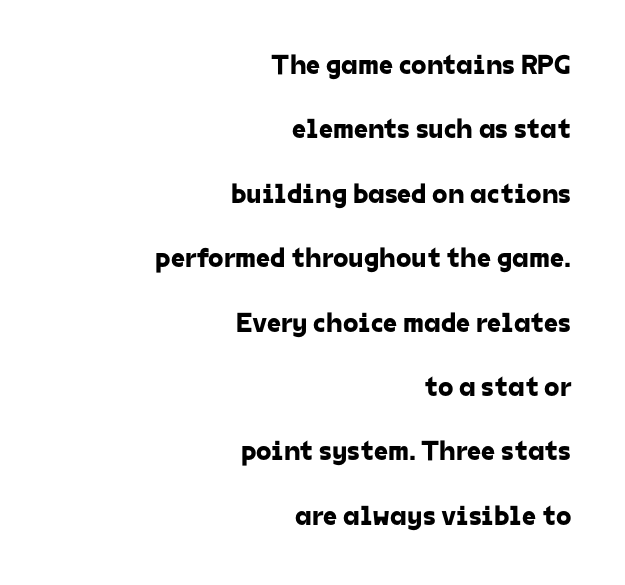
{"serif": "no", "width": "normal", "stroke_contrast": "low", "x_height": "medium", "monospaced": "no", "underline": "no", "align": "right", "line_spacing": "loose", "line_spacing_ratio": 2.3, "letter_spacing": "normal", "letter_spacing_em": 0.0, "glyph_px": 28}
